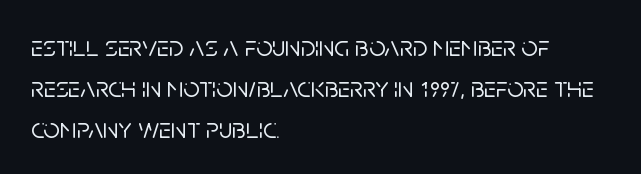
{"serif": "no", "italic": "no", "width": "normal", "stroke_contrast": "low", "x_height": "large", "monospaced": "no", "underline": "no", "align": "left", "line_spacing": "normal", "line_spacing_ratio": 1.41, "letter_spacing": "normal", "letter_spacing_em": 0.0, "glyph_px": 29}
